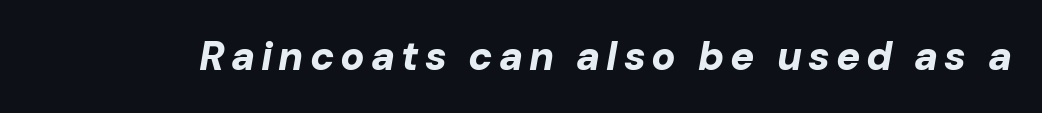
A clean baseline with only descenders dipping below it. Think of a printed novel: that variable character pitch is what you see here. Looking at the ascenders, they clearly lean. Stroke thickness is high; the sample reads as a true bold.
